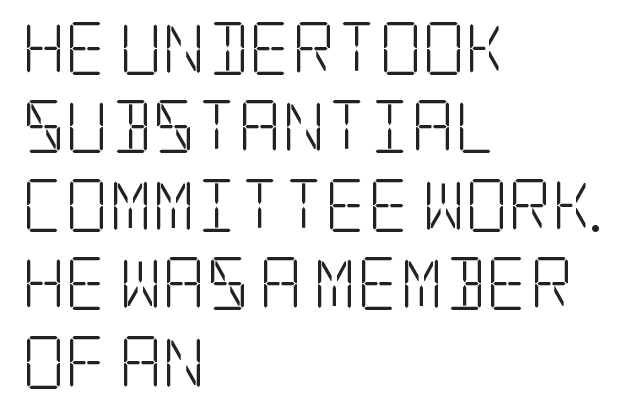
Yep, those are serifs on the letters. Students, observe: this is what conventionally led text looks like. Tracking value appears to be zero — textbook default spacing. The strokes carry an ordinary text weight at most. Layout note: lines flush left. You can tell it's not italic because the verticals are truly vertical.
